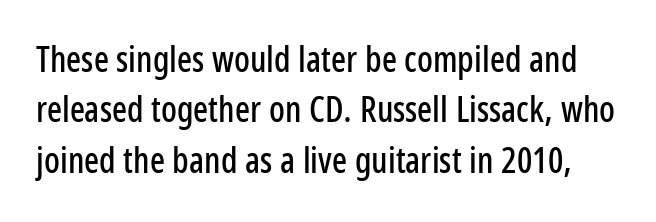
{"serif": "no", "italic": "no", "width": "condensed", "stroke_contrast": "low", "x_height": "medium", "monospaced": "no", "underline": "no", "line_spacing": "normal", "line_spacing_ratio": 1.44, "letter_spacing": "normal", "letter_spacing_em": 0.0, "glyph_px": 35}
